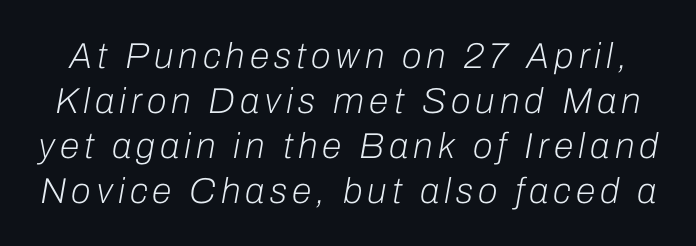
Q: Is the text bold? A: No.
Q: Is the text italic (slanted)? A: Yes, it leans right by about 10 degrees.
Q: Is the text underlined? A: No.
Q: Is the spacing between lines tight, normal or loose? A: Normal.
Q: Width (condensed, normal, or wide)? A: Normal.
Q: Stroke contrast? A: Low.
Q: x-height? A: Medium.
Q: Monospaced? A: No.
